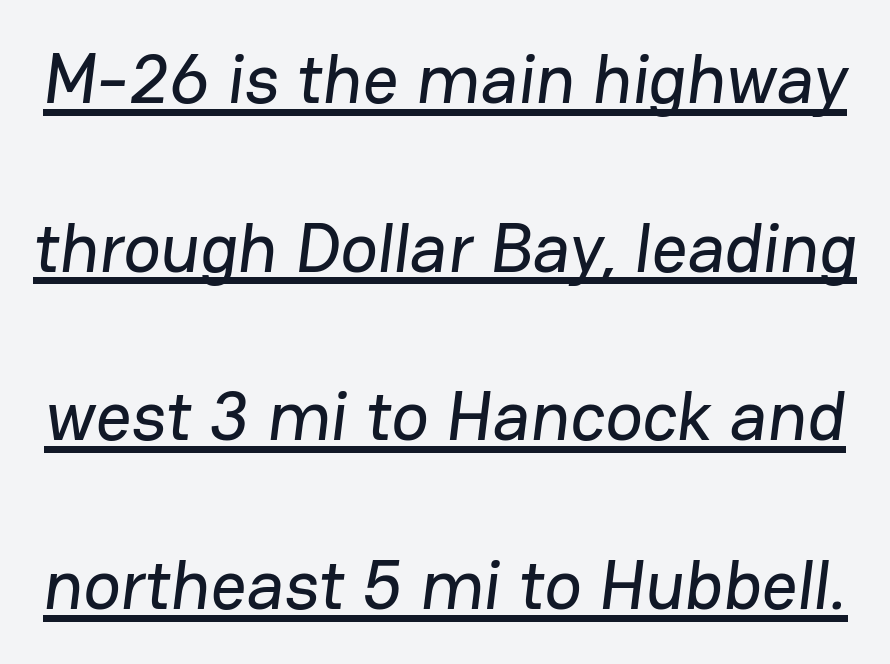
The image shows 70 px sans-serif type; set loose line spacing (2.41x), normal letter spacing, underlined; low stroke contrast and a medium x-height.
